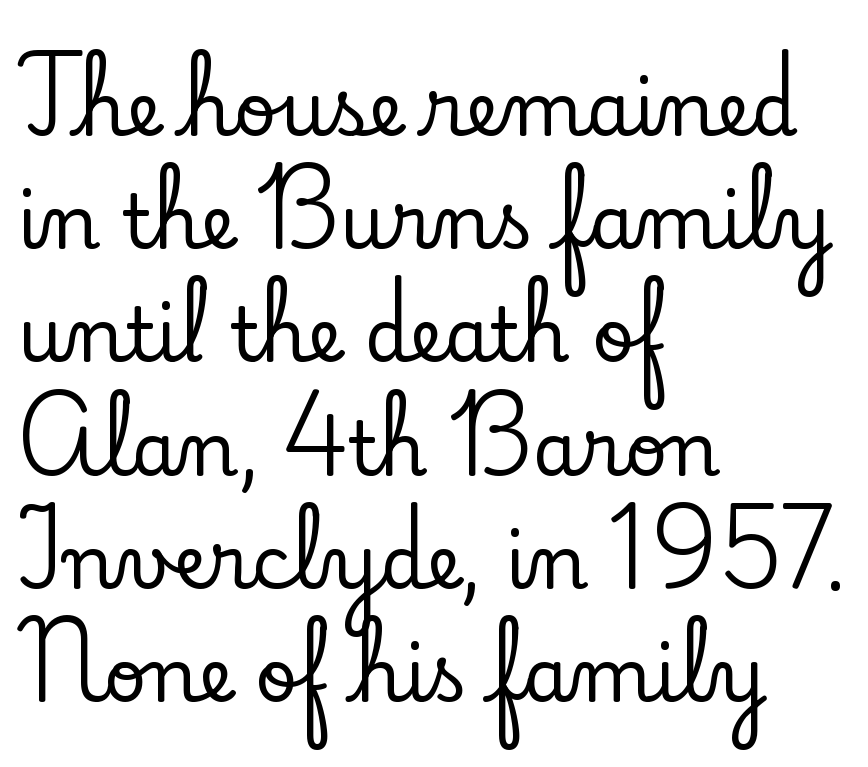
{"serif": "yes", "italic": "no", "width": "normal", "stroke_contrast": "low", "x_height": "small", "monospaced": "no", "underline": "no", "align": "left", "line_spacing": "normal", "line_spacing_ratio": 1.53, "letter_spacing": "normal", "letter_spacing_em": 0.0, "glyph_px": 74}
